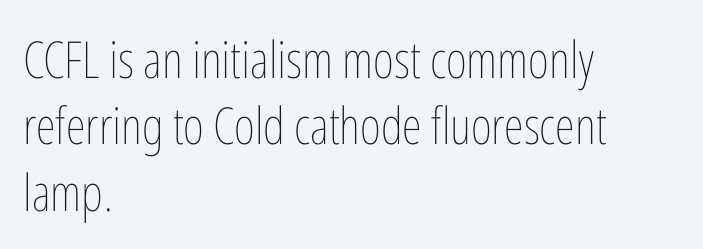
The image shows 51 px thin, condensed type, upright; set left-aligned, normal line spacing (1.3x), normal letter spacing, not underlined; low stroke contrast and a medium x-height.
